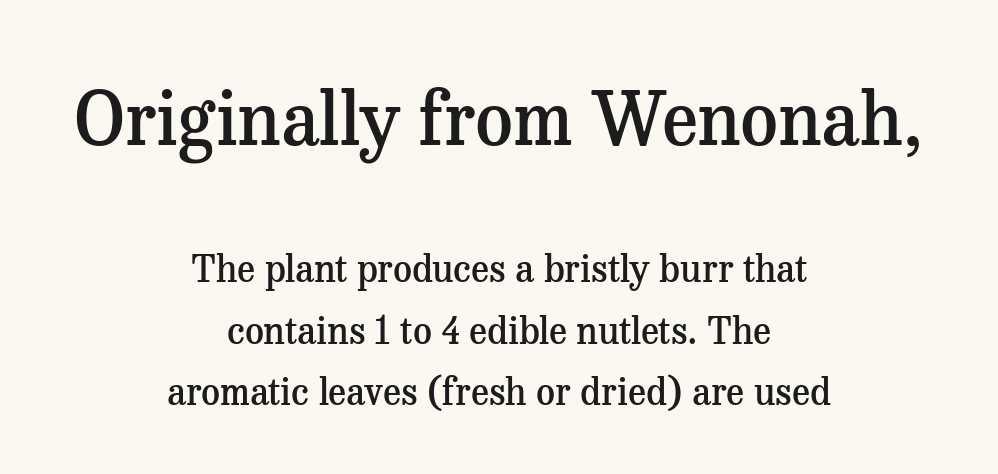
Q: Is the text bold? A: Semi-bold.
Q: Is the text italic (slanted)? A: No, it is upright.
Q: Is the typeface a serif or a sans-serif typeface? A: Serif.
Q: Is the text underlined? A: No.
Q: How is the paragraph aligned? A: Centered.
Q: Is the spacing between letters normal or unusually wide? A: Normal.
Q: Is the spacing between lines tight, normal or loose? A: Normal.
Q: Which block of text is set in a larger size, the first (top) or the second (bottom)? A: The first (top) one.
Q: Width (condensed, normal, or wide)? A: Normal.
Q: Stroke contrast? A: Medium.
Q: x-height? A: Medium.
Q: Monospaced? A: No.
